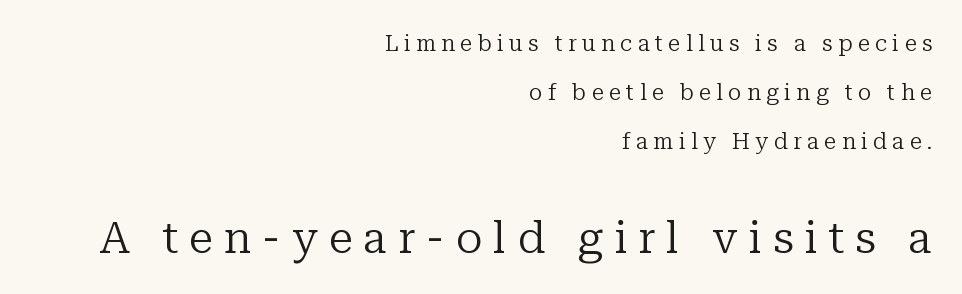
Bare-footed words on every line. Vertical spacing — loose. Glyph-to-glyph distance is far greater than everyday printed text. Examine the stroke ends and you'll spot serifs. You get the small type first, then a jump to larger type. Proportional: the letters do not fall into vertical columns.
